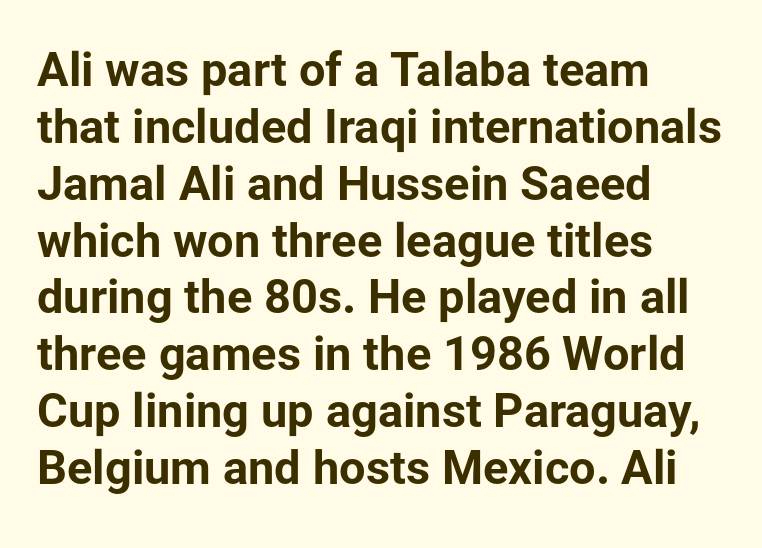
Does the lettering tilt? It doesn't — this is upright. The passage shown has conventional tracking throughout. Look at the stroke-to-counter ratio: heavy, a bold. A typesetter would call this proportional, since set widths differ per character. Type without underlining.
